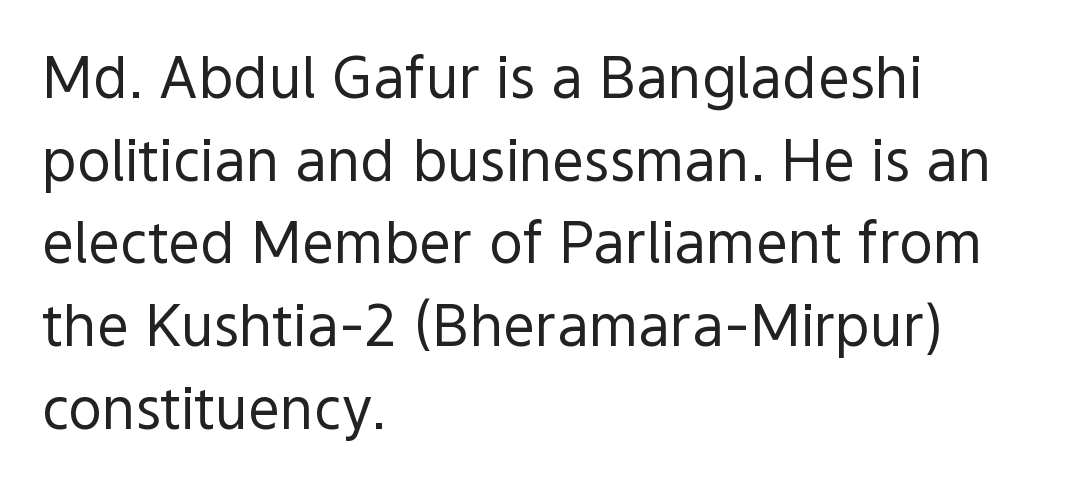
{"serif": "no", "italic": "no", "bold": "no", "weight": "regular", "width": "normal", "x_height": "medium", "monospaced": "no", "underline": "no", "align": "left", "line_spacing": "normal", "line_spacing_ratio": 1.45, "letter_spacing": "normal", "letter_spacing_em": 0.0, "glyph_px": 57}
